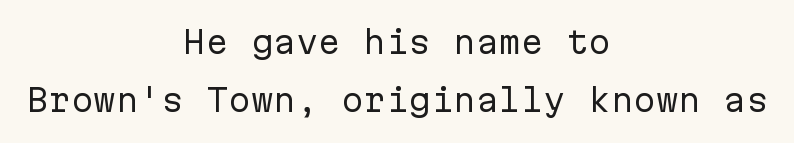
Q: Is the text bold? A: No.
Q: Is the text italic (slanted)? A: No, it is upright.
Q: Is the typeface a serif or a sans-serif typeface? A: Sans-serif.
Q: Is the text underlined? A: No.
Q: How is the paragraph aligned? A: Centered.
Q: Is the spacing between letters normal or unusually wide? A: Normal.
Q: Is the spacing between lines tight, normal or loose? A: Loose.
Q: Width (condensed, normal, or wide)? A: Normal.
Q: Stroke contrast? A: Low.
Q: x-height? A: Medium.
Q: Monospaced? A: Yes.
